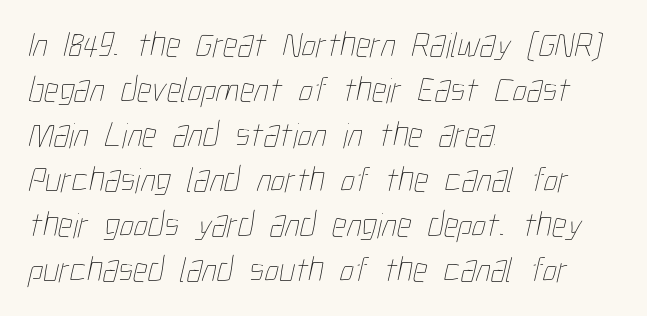
Q: Is the text bold? A: No.
Q: Is the text underlined? A: No.
Q: How is the paragraph aligned? A: Left-aligned.
Q: Is the spacing between letters normal or unusually wide? A: Normal.
Q: Is the spacing between lines tight, normal or loose? A: Normal.
Q: Width (condensed, normal, or wide)? A: Condensed.
Q: Stroke contrast? A: Low.
Q: x-height? A: Medium.
Q: Monospaced? A: No.
